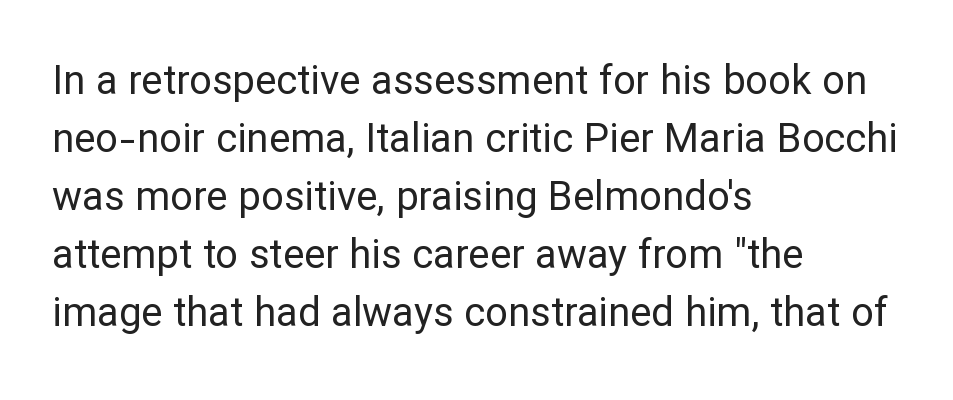
Q: Is the text bold? A: No.
Q: Is the text italic (slanted)? A: No, it is upright.
Q: Is the typeface a serif or a sans-serif typeface? A: Sans-serif.
Q: Is the text underlined? A: No.
Q: How is the paragraph aligned? A: Left-aligned.
Q: Is the spacing between letters normal or unusually wide? A: Normal.
Q: Is the spacing between lines tight, normal or loose? A: Normal.
Q: Width (condensed, normal, or wide)? A: Normal.
Q: Stroke contrast? A: Low.
Q: x-height? A: Medium.
Q: Monospaced? A: No.
